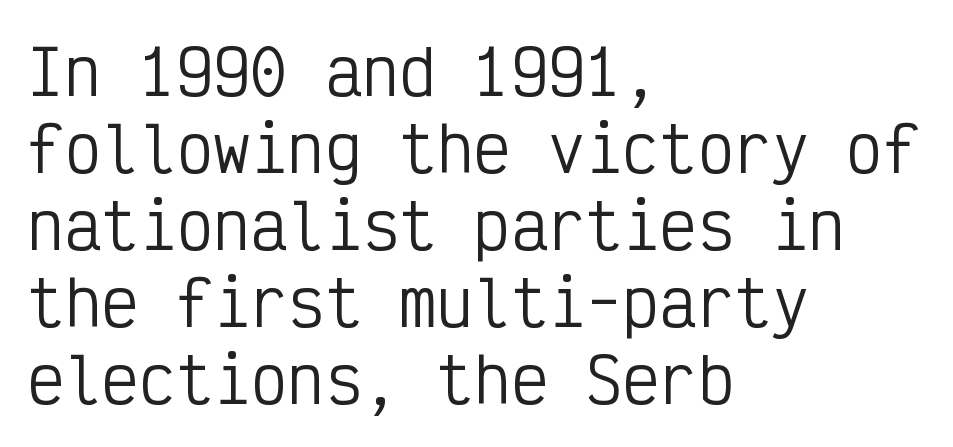
Descenders hang freely into open space. The font family rendered here belongs to the sans-serif group. These glyphs show unthickened strokes, regular width or finer. The passage shown is typed in a monospace face where columns stay perfectly aligned. The horizontal fit of the characters is conventional and even. Every row of glyphs begins at an identical x-position on the left.
